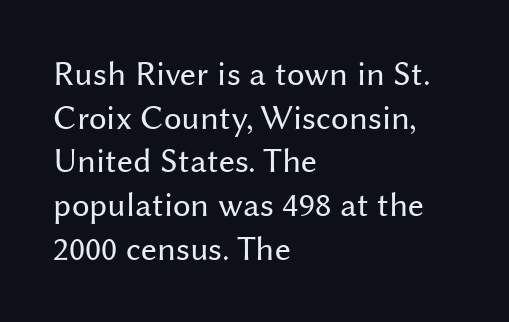
The image shows 35 px regular-weight sans-serif type, upright; set left-aligned, normal line spacing (1.25x), normal letter spacing, not underlined; medium stroke contrast and a medium x-height.
